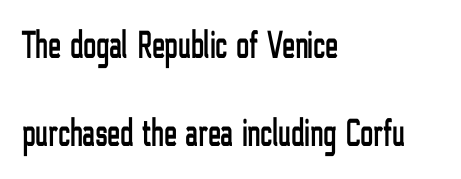
Rule under the text: the space is simply empty. If you drew a ruler down the left edge, every line would touch it. The passage shown has conventional tracking throughout. A typesetter would call this leading open, well beyond the default. When letters stand straight like this, we call the style roman or upright.
